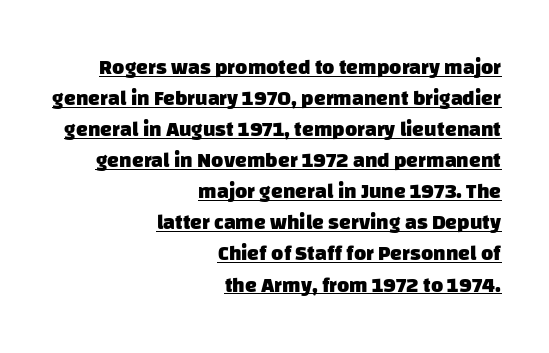
Q: Is the text bold? A: Yes.
Q: Is the text underlined? A: Yes.
Q: How is the paragraph aligned? A: Right-aligned.
Q: Is the spacing between letters normal or unusually wide? A: Normal.
Q: Is the spacing between lines tight, normal or loose? A: Normal.
